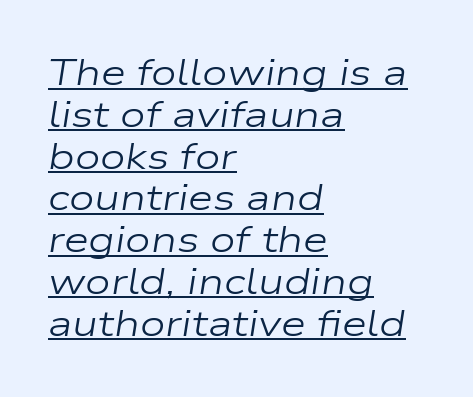
{"italic": "yes", "lean": "right", "slant_degrees": 9, "bold": "no", "weight": "regular", "width": "wide", "stroke_contrast": "low", "x_height": "medium", "monospaced": "no", "underline": "yes", "align": "left", "line_spacing_ratio": 1.16, "letter_spacing": "normal", "letter_spacing_em": 0.0, "glyph_px": 36}
